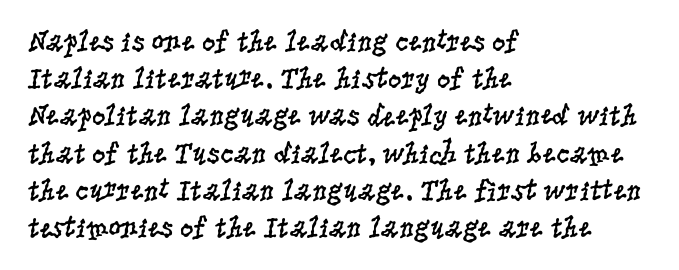
The letters carry serifs — small finishing strokes at the ends of their stems. Teacher's note: observe the even left margin — that is flush-left alignment. The zone under the glyphs is completely vacant. Looks like regular typesetting: each glyph gets only the width it needs.
